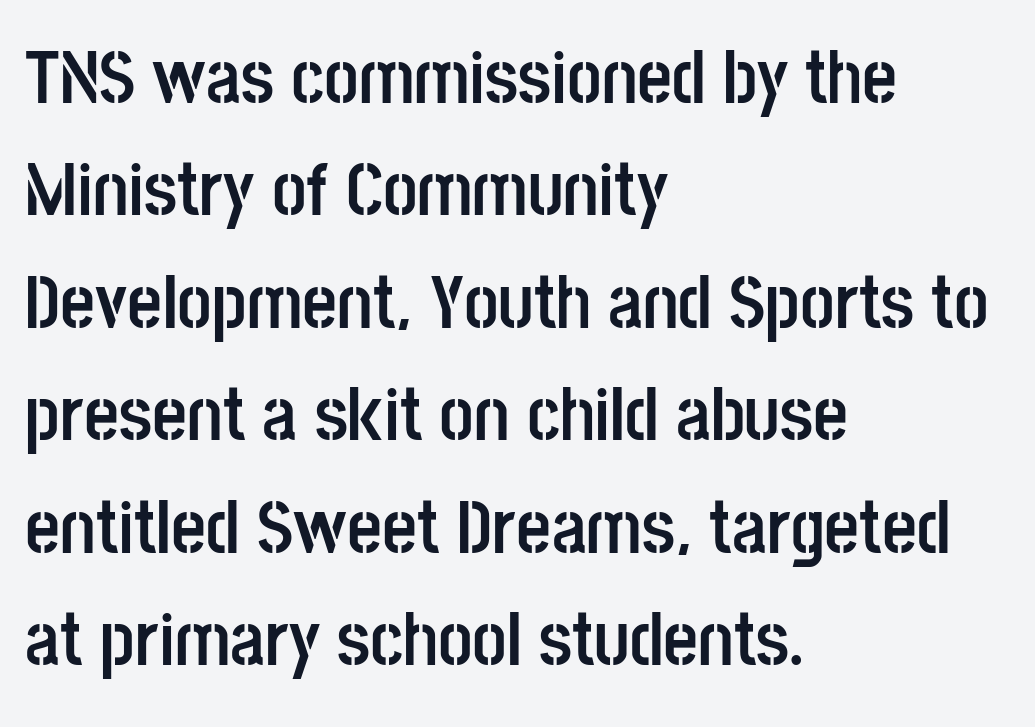
Q: Is the text bold? A: Yes.
Q: Is the text italic (slanted)? A: No, it is upright.
Q: Is the typeface a serif or a sans-serif typeface? A: Sans-serif.
Q: Is the text underlined? A: No.
Q: How is the paragraph aligned? A: Left-aligned.
Q: Is the spacing between letters normal or unusually wide? A: Normal.
Q: Is the spacing between lines tight, normal or loose? A: Normal.
Q: Width (condensed, normal, or wide)? A: Condensed.
Q: Stroke contrast? A: Low.
Q: x-height? A: Large.
Q: Monospaced? A: No.
